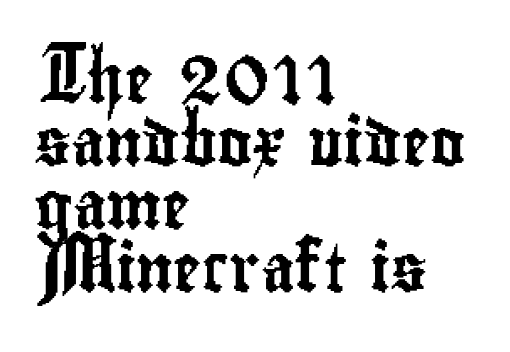
Q: Is the text italic (slanted)? A: No, it is upright.
Q: Is the typeface a serif or a sans-serif typeface? A: Sans-serif.
Q: Is the text underlined? A: No.
Q: How is the paragraph aligned? A: Left-aligned.
Q: Is the spacing between letters normal or unusually wide? A: Normal.
Q: Is the spacing between lines tight, normal or loose? A: Normal.
Q: Width (condensed, normal, or wide)? A: Condensed.
Q: Stroke contrast? A: Low.
Q: x-height? A: Small.
Q: Monospaced? A: No.
